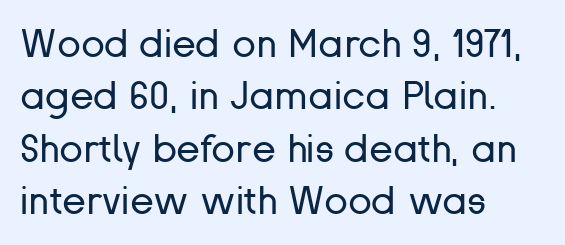
Q: Is the text bold? A: No.
Q: Is the text italic (slanted)? A: No, it is upright.
Q: Is the typeface a serif or a sans-serif typeface? A: Sans-serif.
Q: Is the text underlined? A: No.
Q: How is the paragraph aligned? A: Left-aligned.
Q: Is the spacing between letters normal or unusually wide? A: Normal.
Q: Is the spacing between lines tight, normal or loose? A: Normal.
Q: Width (condensed, normal, or wide)? A: Normal.
Q: Stroke contrast? A: Low.
Q: x-height? A: Medium.
Q: Monospaced? A: No.
